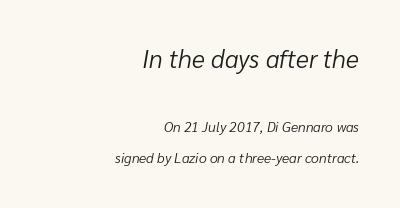
Underlining? Definitely not there. Does the leading feel generous? Absolutely, it's lavish. These two chunks differ in scale, with the top chunk taking the larger measure. No letter is thick-stroked: the sample isn't bold. The compositor pushed each line to the right boundary.
